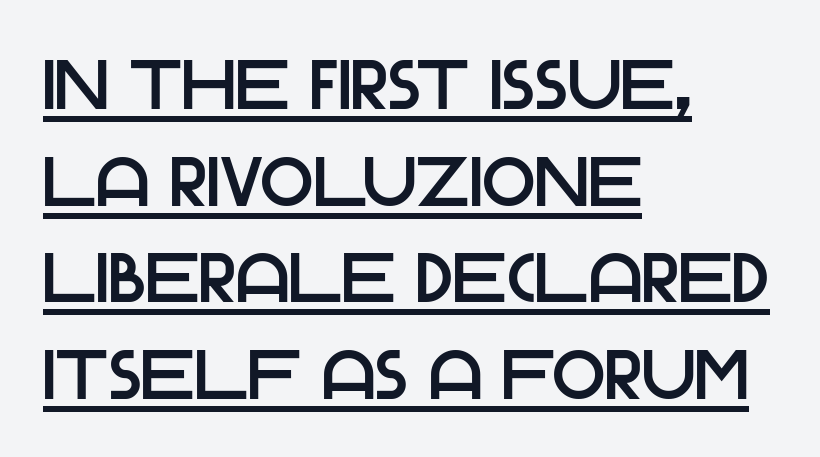
The image shows 70 px sans-serif type, upright; set left-aligned, normal line spacing (1.38x), normal letter spacing, underlined; low stroke contrast and a large x-height.
